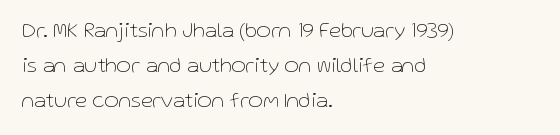
{"italic": "no", "bold": "no", "underline": "no", "align": "left", "line_spacing": "normal", "line_spacing_ratio": 1.58, "letter_spacing": "normal", "letter_spacing_em": 0.0, "glyph_px": 22}
